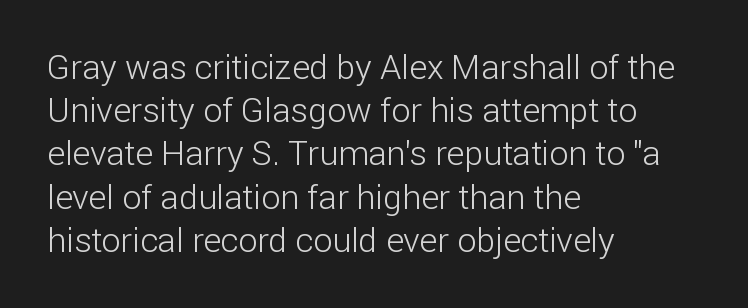
Q: Is the text bold? A: No.
Q: Is the text italic (slanted)? A: No, it is upright.
Q: Is the typeface a serif or a sans-serif typeface? A: Sans-serif.
Q: Is the text underlined? A: No.
Q: How is the paragraph aligned? A: Left-aligned.
Q: Is the spacing between letters normal or unusually wide? A: Normal.
Q: Is the spacing between lines tight, normal or loose? A: Normal.
Q: Width (condensed, normal, or wide)? A: Normal.
Q: Stroke contrast? A: Low.
Q: x-height? A: Medium.
Q: Monospaced? A: No.
